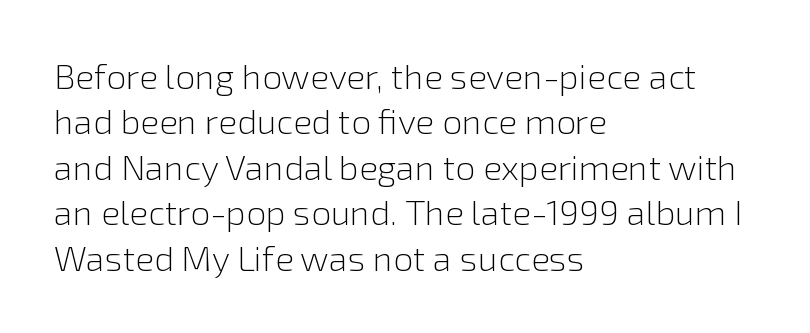
Q: Is the text bold? A: No.
Q: Is the text italic (slanted)? A: No, it is upright.
Q: Is the typeface a serif or a sans-serif typeface? A: Sans-serif.
Q: Is the text underlined? A: No.
Q: How is the paragraph aligned? A: Left-aligned.
Q: Is the spacing between letters normal or unusually wide? A: Normal.
Q: Is the spacing between lines tight, normal or loose? A: Normal.
Q: Width (condensed, normal, or wide)? A: Normal.
Q: x-height? A: Medium.
Q: Monospaced? A: No.
